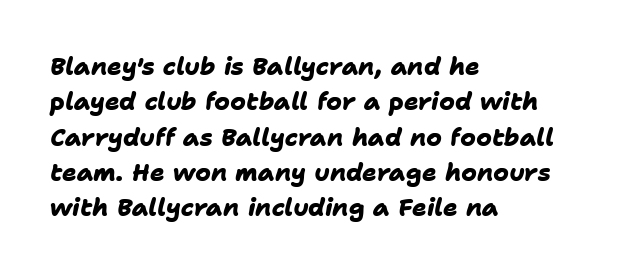
Q: Is the text bold? A: Yes.
Q: Is the text underlined? A: No.
Q: How is the paragraph aligned? A: Left-aligned.
Q: Is the spacing between letters normal or unusually wide? A: Normal.
Q: Is the spacing between lines tight, normal or loose? A: Normal.
